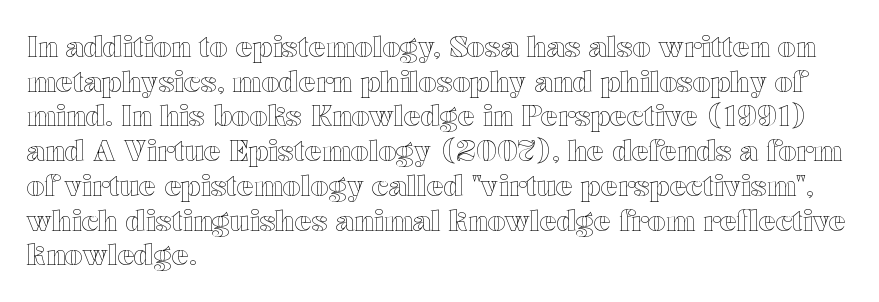
{"italic": "no", "width": "wide", "x_height": "medium", "monospaced": "no", "underline": "no", "align": "left", "line_spacing_ratio": 1.24, "letter_spacing": "normal", "letter_spacing_em": 0.0, "glyph_px": 28}
